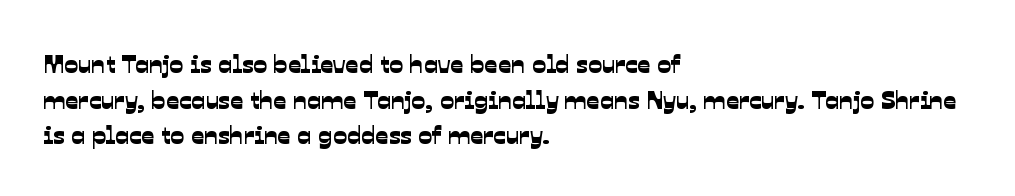
{"underline": "no", "align": "left", "line_spacing": "normal", "line_spacing_ratio": 1.37, "letter_spacing": "normal", "letter_spacing_em": 0.0, "glyph_px": 26}
